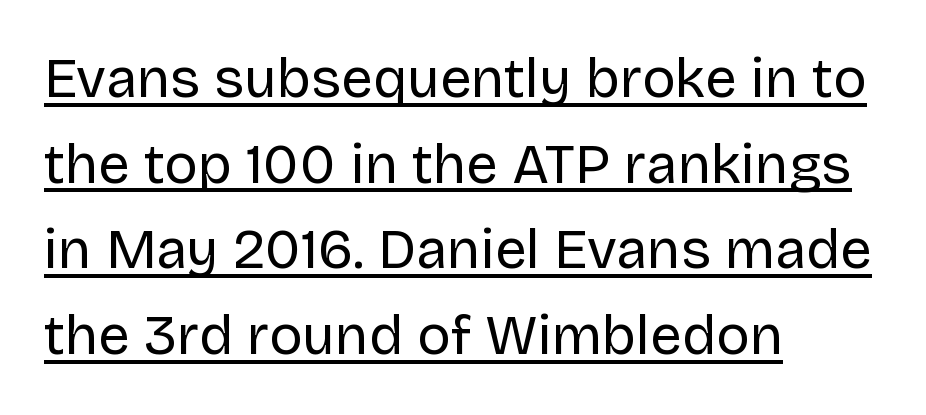
Each letter keeps its own natural width here, so spacing adapts to shape. Rendered with straight, roman letterforms. These lines are composed in type without serifs. Does a line run under the words? Yes, clearly. Stroke thickness stays within the range of a standard reading face or lighter. How are the letters spaced? Ordinarily, with no added tracking.
